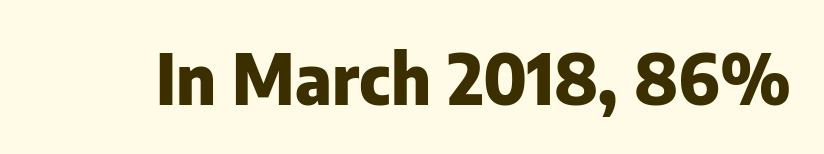
Tall strokes in this sample are plumb rather than angled. Does extra space separate the letters? No, they use regular spacing. The rendering uses natural spacing where letterforms have individual widths. Any mark beneath the type? The region is blank.
